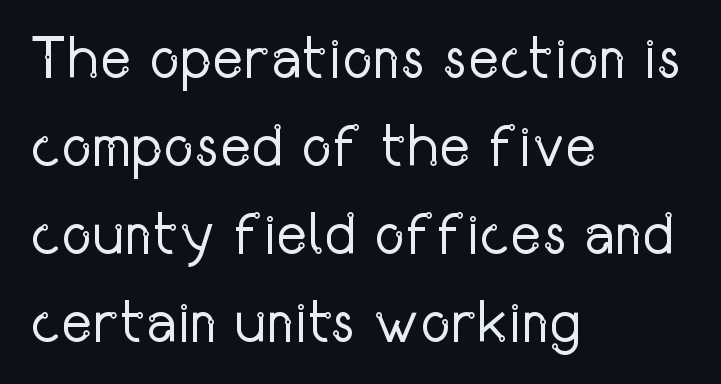
Q: Is the text bold? A: No.
Q: Is the text italic (slanted)? A: No, it is upright.
Q: Is the typeface a serif or a sans-serif typeface? A: Sans-serif.
Q: Is the text underlined? A: No.
Q: How is the paragraph aligned? A: Left-aligned.
Q: Is the spacing between letters normal or unusually wide? A: Normal.
Q: Is the spacing between lines tight, normal or loose? A: Normal.
Q: Width (condensed, normal, or wide)? A: Condensed.
Q: Stroke contrast? A: Low.
Q: x-height? A: Medium.
Q: Monospaced? A: No.
